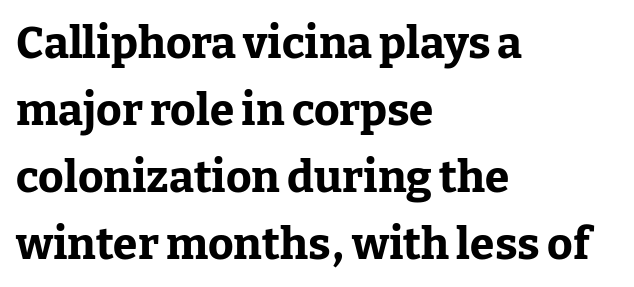
{"serif": "yes", "italic": "no", "bold": "yes", "weight": "bold", "width": "normal", "stroke_contrast": "low", "x_height": "medium", "monospaced": "no", "underline": "no", "align": "left", "line_spacing": "normal", "line_spacing_ratio": 1.52, "letter_spacing": "normal", "letter_spacing_em": 0.0, "glyph_px": 44}
